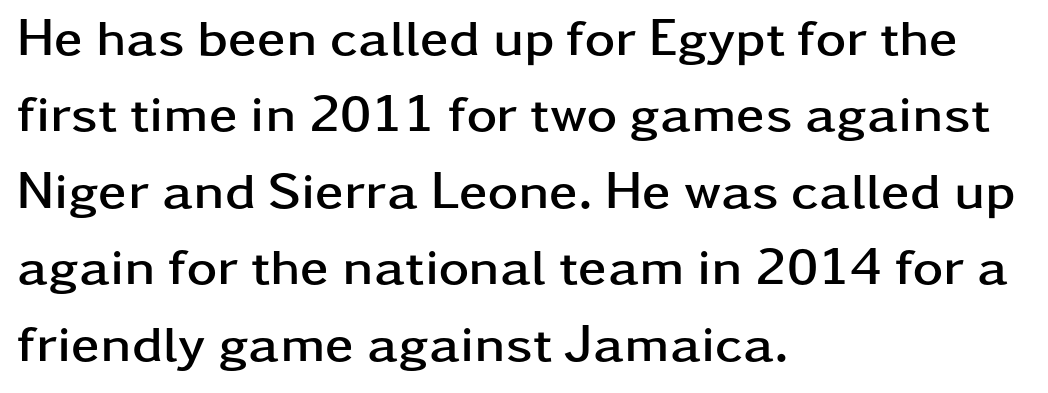
The typography opts for an upright posture over an oblique one. Lines of text with bare space underneath. What kind of face is this? One without serifs — a sans. The rendering keeps characters at their native spacing. Set as a true bold cut, around the 700 mark.
